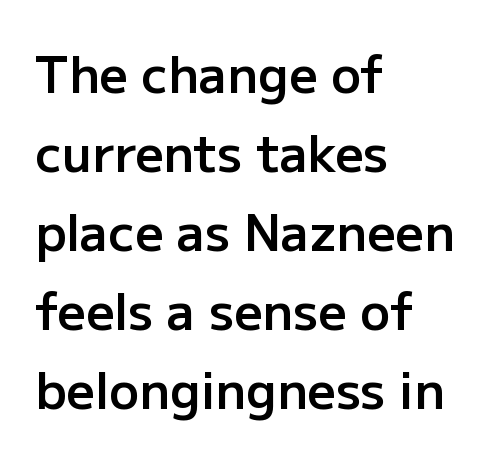
Here the designer chose a conventional face with non-uniform glyph widths. The rendering anchors every line to the left-hand side. Semibold letterforms, between regular and bold. A roman cut, with each character standing at attention. Rule under the text: the space is simply empty. The type family on display is of the sans-serif kind.
